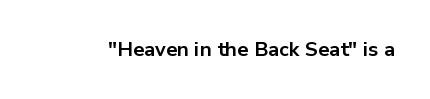
{"italic": "no", "bold": "yes", "underline": "no", "letter_spacing": "normal", "letter_spacing_em": 0.0, "glyph_px": 20}
